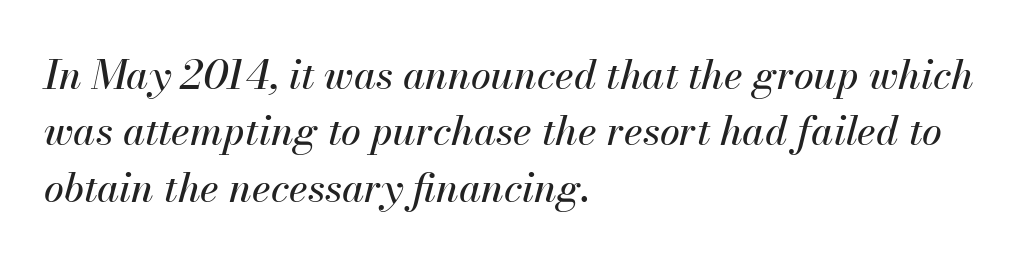
The image shows 40 px text type, italic (leaning right); set left-aligned, normal line spacing (1.41x), normal letter spacing, not underlined; medium stroke contrast and a small x-height.
